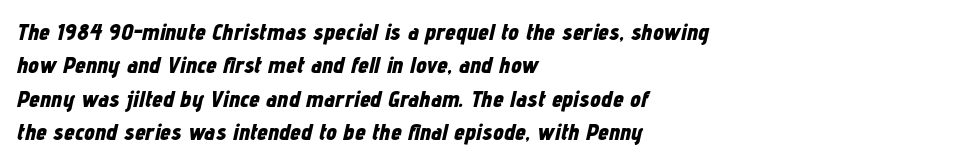
Q: Is the text bold? A: Yes.
Q: Is the text italic (slanted)? A: Yes, it leans right by about 12 degrees.
Q: Is the text underlined? A: No.
Q: How is the paragraph aligned? A: Left-aligned.
Q: Is the spacing between letters normal or unusually wide? A: Normal.
Q: Is the spacing between lines tight, normal or loose? A: Normal.
